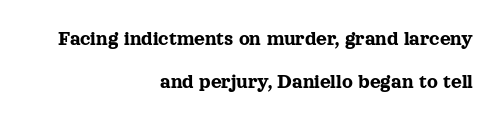
The image shows 21 px text type, upright; set right-aligned, loose line spacing (2.04x), normal letter spacing, not underlined.
